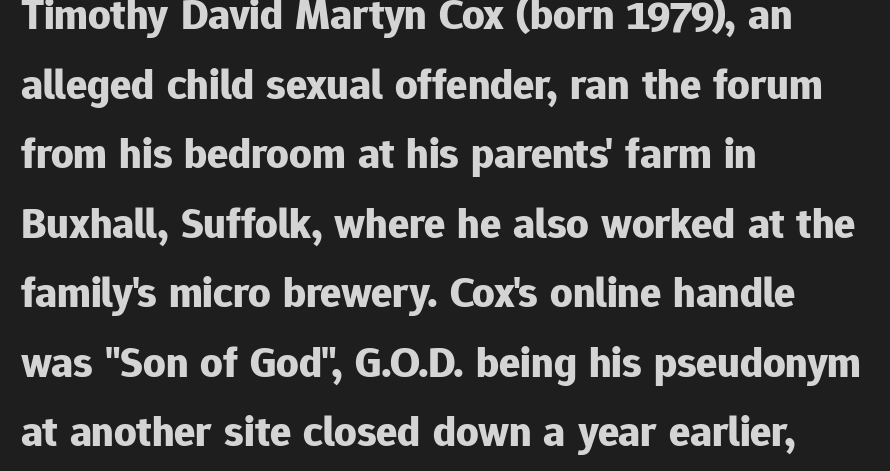
{"serif": "no", "italic": "no", "bold": "yes", "weight": "bold", "width": "normal", "stroke_contrast": "low", "x_height": "medium", "monospaced": "no", "underline": "no", "align": "left", "line_spacing": "normal", "line_spacing_ratio": 1.58, "letter_spacing": "normal", "letter_spacing_em": 0.0, "glyph_px": 44}
